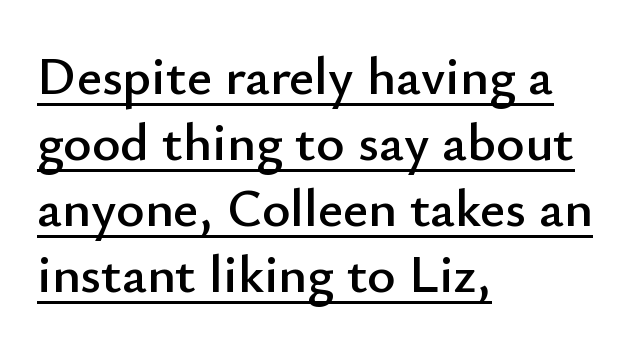
You could not count columns in this text — the font is proportionally spaced. A baseline rule has been typeset under these characters. The passage shown has conventional tracking throughout. The font's upright variant was chosen for this text. Every row of glyphs begins at an identical x-position on the left. Check where the strokes stop: nothing finishes them off — pure sans.
